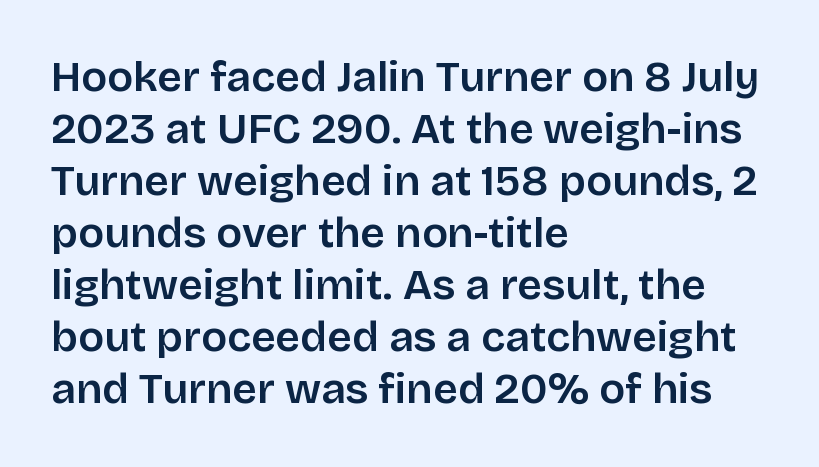
{"serif": "no", "italic": "no", "width": "normal", "stroke_contrast": "low", "x_height": "large", "monospaced": "no", "underline": "no", "align": "left", "line_spacing_ratio": 1.21, "letter_spacing": "normal", "letter_spacing_em": 0.0, "glyph_px": 43}
